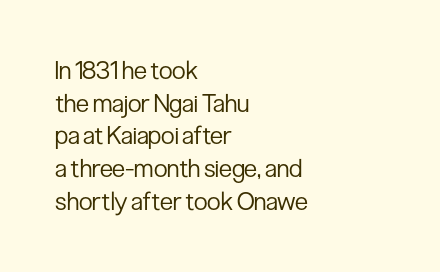
What's the leading like? Ordinary, nothing unusual. The passage shown has conventional tracking throughout. The typography opts for an upright posture over an oblique one. The passage is arranged the way most books set body copy — flush left.
